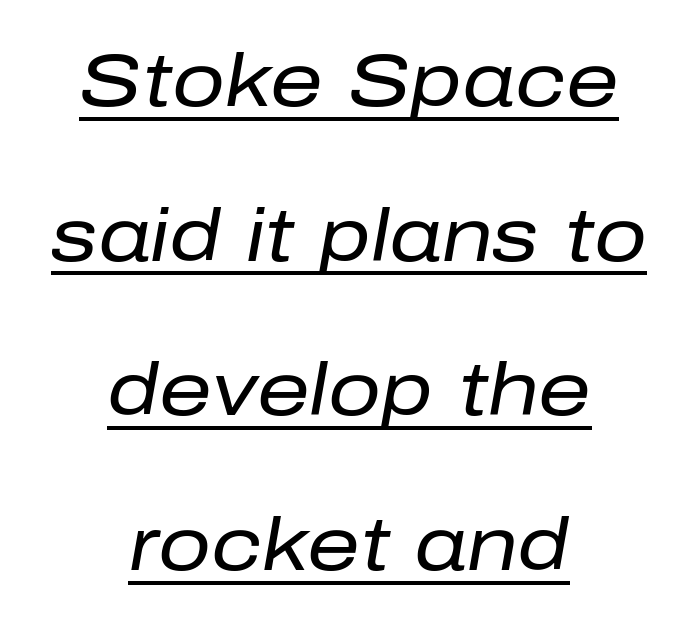
The image shows 74 px regular-weight type, italic (leaning right); set centered, loose line spacing (2.09x), normal letter spacing, underlined; low stroke contrast and a medium x-height.
